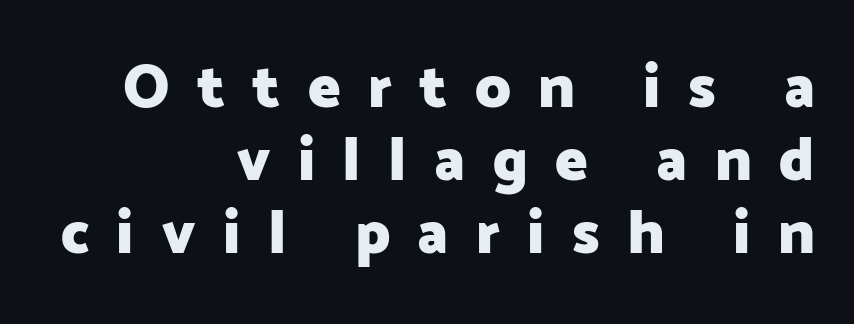
{"serif": "no", "italic": "no", "bold": "yes", "weight": "heavy", "width": "normal", "stroke_contrast": "low", "x_height": "medium", "monospaced": "no", "underline": "no", "align": "right", "line_spacing_ratio": 1.2, "letter_spacing": "wide", "letter_spacing_em": 0.45, "glyph_px": 61}
